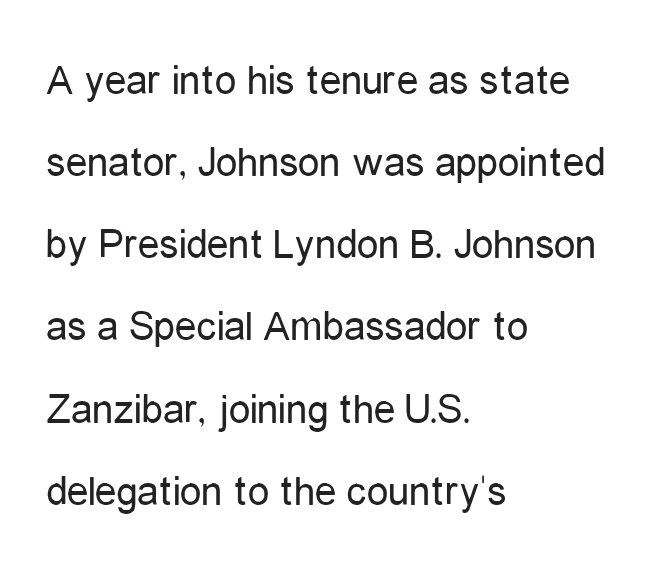
Summary of vertical rhythm: relaxed, with wide interline spacing. The tracking reads as untouched default to a designer's eye. These glyphs show unthickened strokes, regular width or finer. A typesetter would call this proportional, since set widths differ per character. When letters stand straight like this, we call the style roman or upright.
